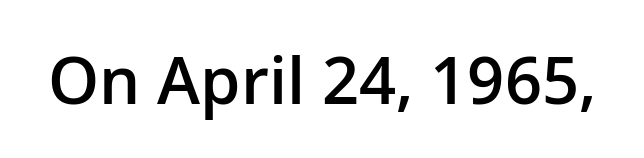
The image shows 65 px semibold sans-serif type, upright; set normal letter spacing, not underlined; low stroke contrast and a medium x-height.
